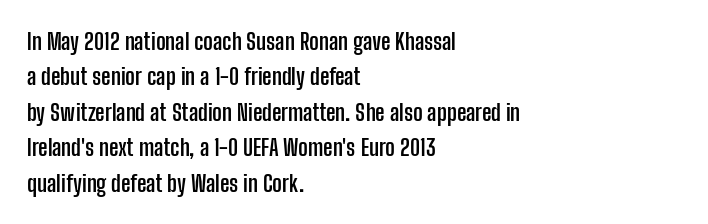
The image shows 23 px bold type, upright; set left-aligned, normal line spacing (1.54x), normal letter spacing, not underlined.
